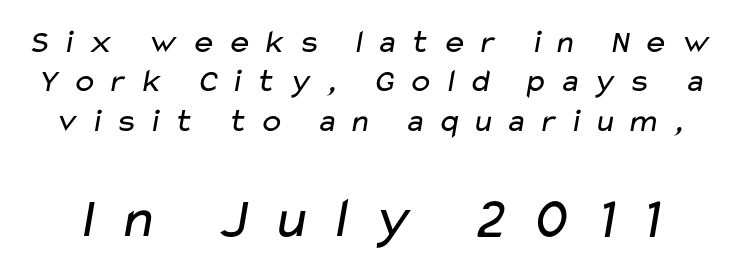
Anything drawn beneath the words? Only blank space. Letters have the restrained weight of plain body copy at most. Stroke terminals: plain, sans-serif. Between these two stacked blocks, the lower one wins on size. Here the designer chose a conventional face with non-uniform glyph widths. The tracking jumps out immediately: characters are airy and widely separated.
